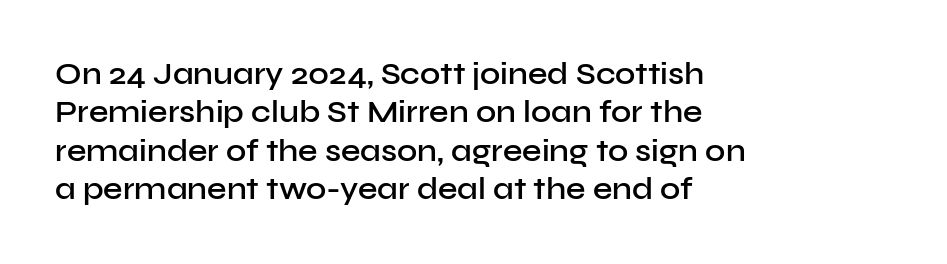
Q: Is the text bold? A: Semi-bold.
Q: Is the text italic (slanted)? A: No, it is upright.
Q: Is the typeface a serif or a sans-serif typeface? A: Sans-serif.
Q: Is the text underlined? A: No.
Q: How is the paragraph aligned? A: Left-aligned.
Q: Is the spacing between letters normal or unusually wide? A: Normal.
Q: Width (condensed, normal, or wide)? A: Normal.
Q: Stroke contrast? A: Low.
Q: x-height? A: Medium.
Q: Monospaced? A: No.
